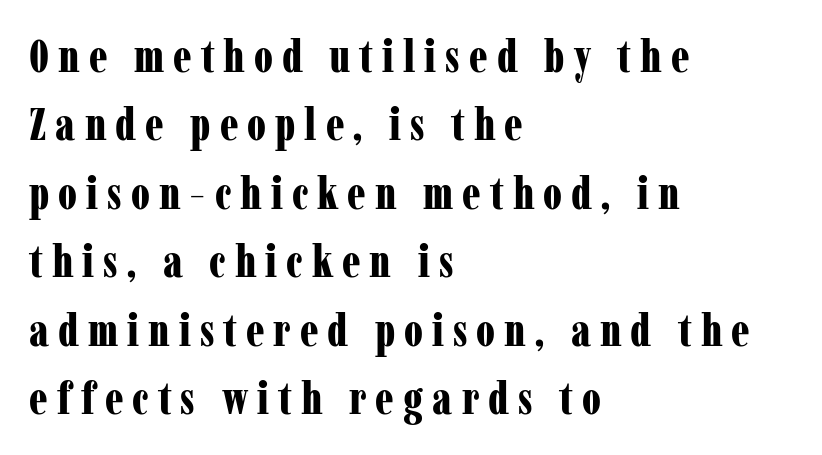
Only glyphs here, with clear space below each row. Each letter keeps its own natural width here, so spacing adapts to shape. You can tell it's not italic because the verticals are truly vertical. The type family on display is of the serif kind. The letterforms stand isolated, each surrounded by extra space. The compositor pushed each line to the left boundary.
